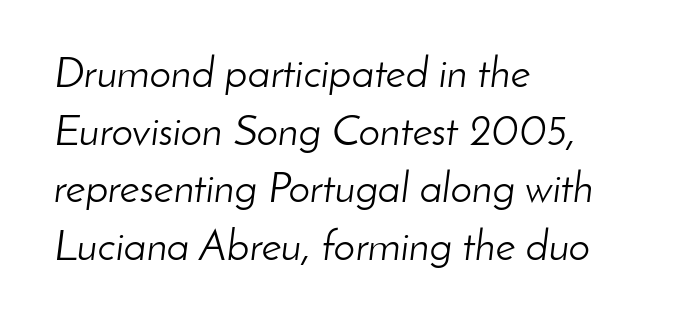
Q: Is the text bold? A: No.
Q: Is the text italic (slanted)? A: Yes, it leans right by about 8 degrees.
Q: Is the text underlined? A: No.
Q: How is the paragraph aligned? A: Left-aligned.
Q: Is the spacing between letters normal or unusually wide? A: Normal.
Q: Is the spacing between lines tight, normal or loose? A: Normal.
Q: Width (condensed, normal, or wide)? A: Normal.
Q: Stroke contrast? A: Low.
Q: x-height? A: Small.
Q: Monospaced? A: No.
